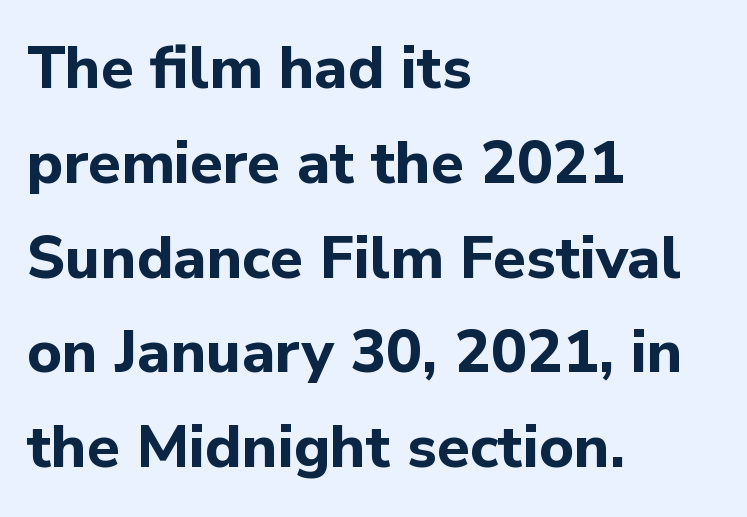
The image shows 60 px bold sans-serif type, upright; set left-aligned, normal line spacing (1.58x), normal letter spacing, not underlined; low stroke contrast and a medium x-height.
